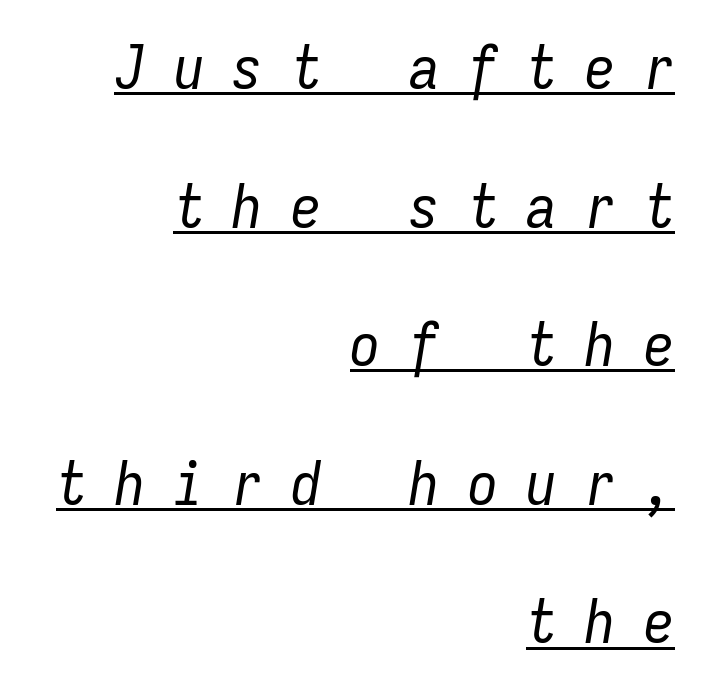
The lines in this sample share a right terminus and differ only in where they begin. Looks like terminal output: every glyph gets an equal slot. The passage shown stacks its lines with a broad gap. The rendering inserts visible extra space after every character. The words here are underlined.
